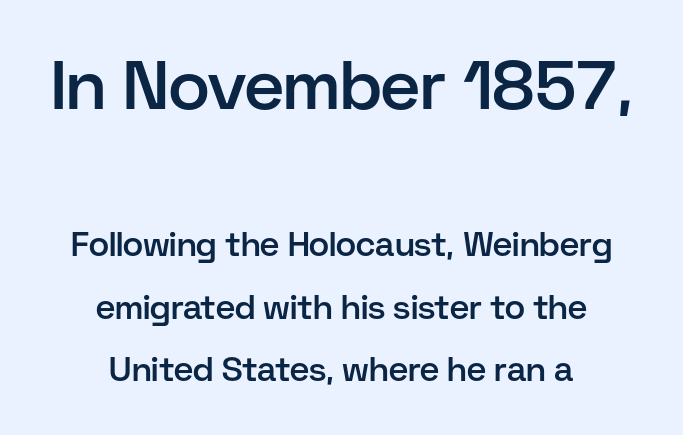
{"serif": "no", "italic": "no", "bold": "semi", "weight": "semibold", "width": "normal", "stroke_contrast": "low", "x_height": "medium", "monospaced": "no", "underline": "no", "align": "center", "line_spacing_ratio": 1.83, "letter_spacing": "normal", "letter_spacing_em": 0.0, "larger_block": "first", "size_ratio": 2.03, "glyph_px": 69}
